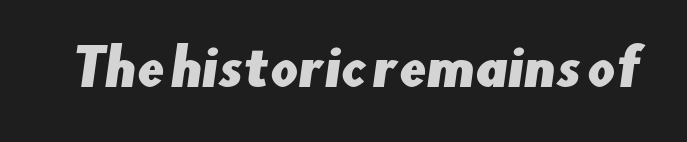
A typesetter would call this zero additional tracking. Glance below the letters and you will spot only blank space. Varying glyph widths throughout — classic text-font behaviour. Check where the strokes stop: nothing finishes them off — pure sans.
